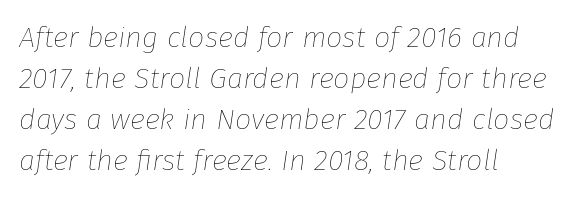
The image shows 29 px thin type, italic (leaning right); set left-aligned, normal line spacing (1.41x), normal letter spacing, not underlined; low stroke contrast and a medium x-height.
